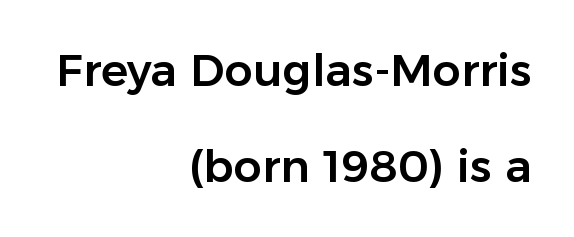
{"serif": "no", "italic": "no", "width": "normal", "stroke_contrast": "low", "x_height": "medium", "monospaced": "no", "underline": "no", "align": "right", "line_spacing": "loose", "line_spacing_ratio": 2.14, "letter_spacing": "normal", "letter_spacing_em": 0.0, "glyph_px": 45}
